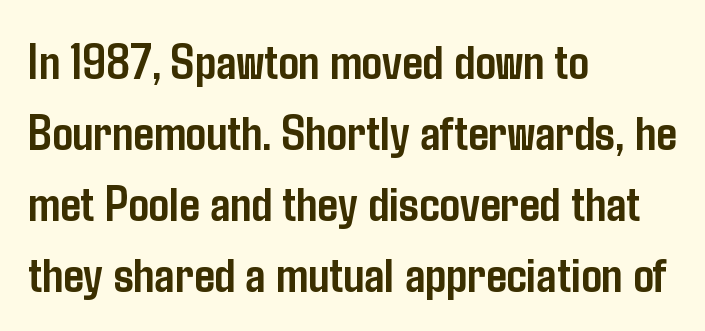
The image shows 51 px semibold, condensed sans-serif type, upright; set left-aligned, normal line spacing (1.39x), normal letter spacing, not underlined; low stroke contrast and a medium x-height.
